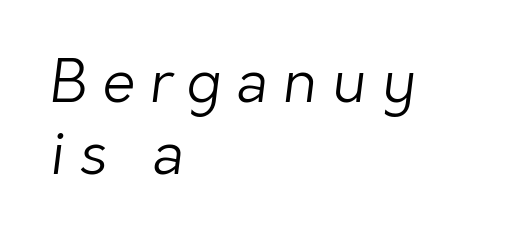
The image shows 59 px light sans-serif type; set left-aligned, line spacing 1.22x, unusually wide letter spacing (+0.25 em), not underlined; low stroke contrast and a medium x-height.
